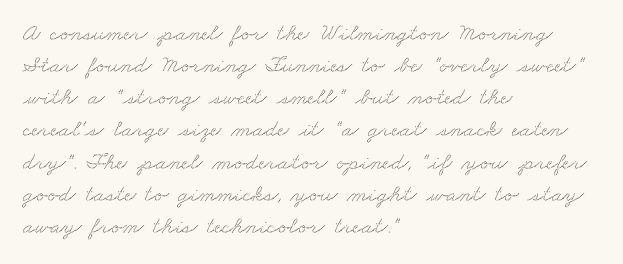
The image shows 24 px text type; set left-aligned, normal line spacing (1.34x), normal letter spacing, not underlined.
